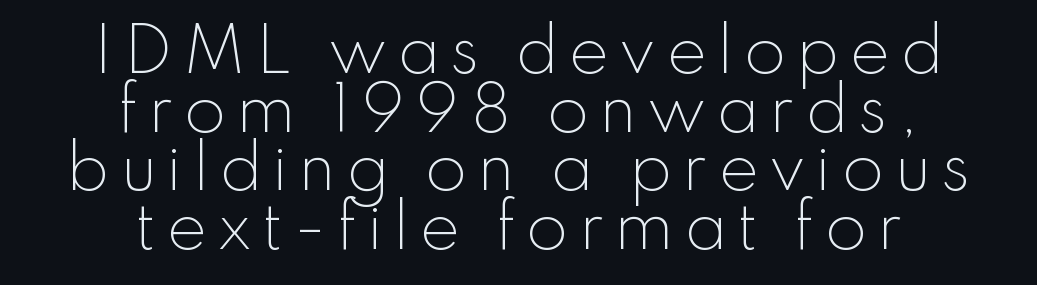
The image shows 61 px light sans-serif type, upright; set centered, tight line spacing (0.96x), not underlined; low stroke contrast and a small x-height.
